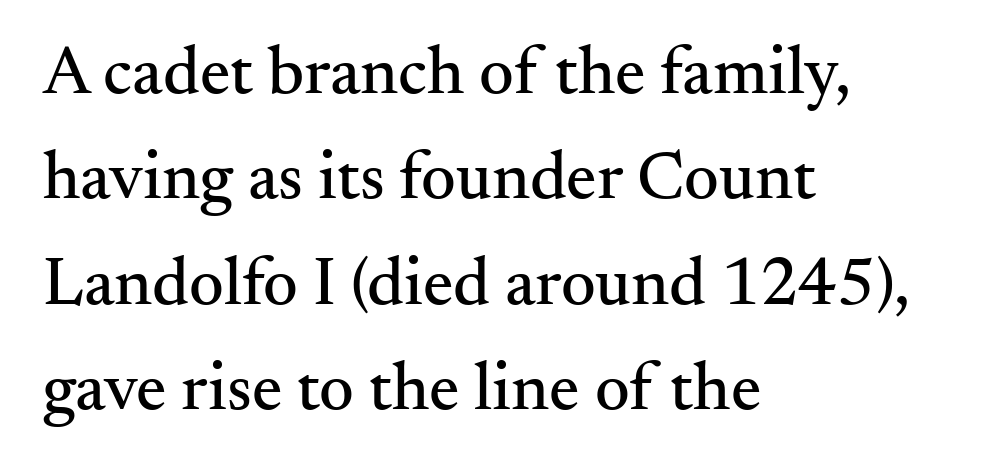
Q: Is the text italic (slanted)? A: No, it is upright.
Q: Is the typeface a serif or a sans-serif typeface? A: Serif.
Q: Is the text underlined? A: No.
Q: How is the paragraph aligned? A: Left-aligned.
Q: Is the spacing between letters normal or unusually wide? A: Normal.
Q: Is the spacing between lines tight, normal or loose? A: Normal.
Q: Width (condensed, normal, or wide)? A: Normal.
Q: Stroke contrast? A: Medium.
Q: x-height? A: Small.
Q: Monospaced? A: No.
